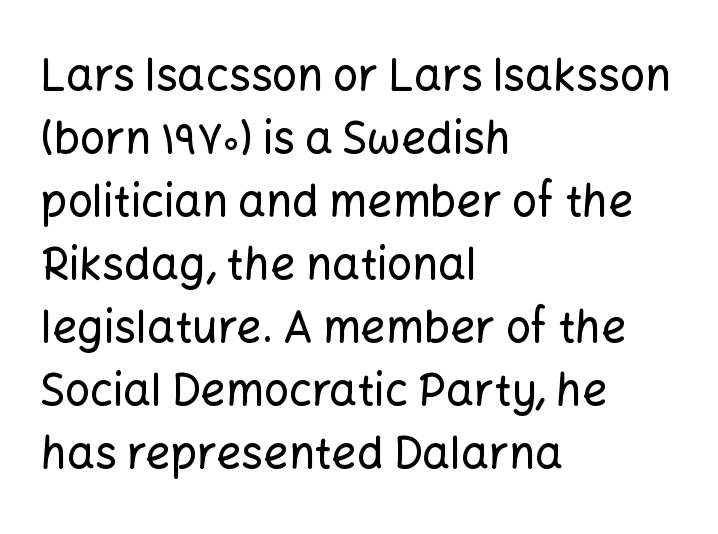
{"serif": "no", "italic": "no", "width": "normal", "stroke_contrast": "low", "x_height": "medium", "monospaced": "no", "underline": "no", "align": "left", "line_spacing": "normal", "line_spacing_ratio": 1.43, "letter_spacing": "normal", "letter_spacing_em": 0.0, "glyph_px": 44}
